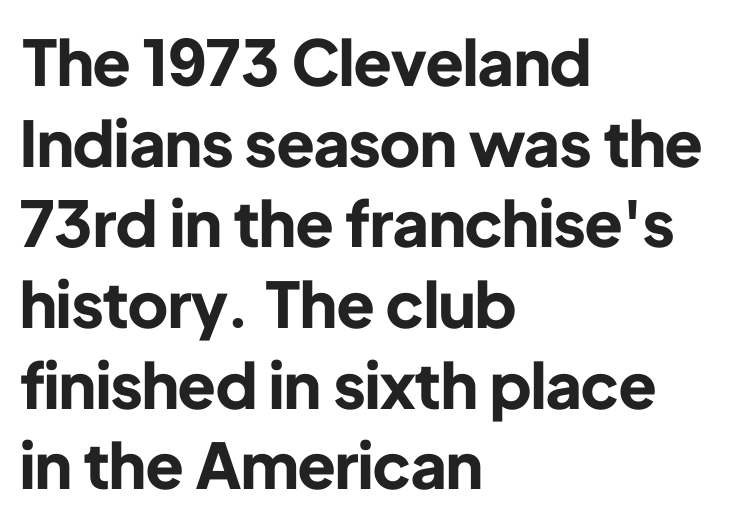
{"serif": "no", "italic": "no", "bold": "yes", "weight": "bold", "width": "normal", "stroke_contrast": "low", "x_height": "medium", "monospaced": "no", "underline": "no", "align": "left", "line_spacing": "normal", "line_spacing_ratio": 1.28, "letter_spacing": "normal", "letter_spacing_em": 0.0, "glyph_px": 63}
